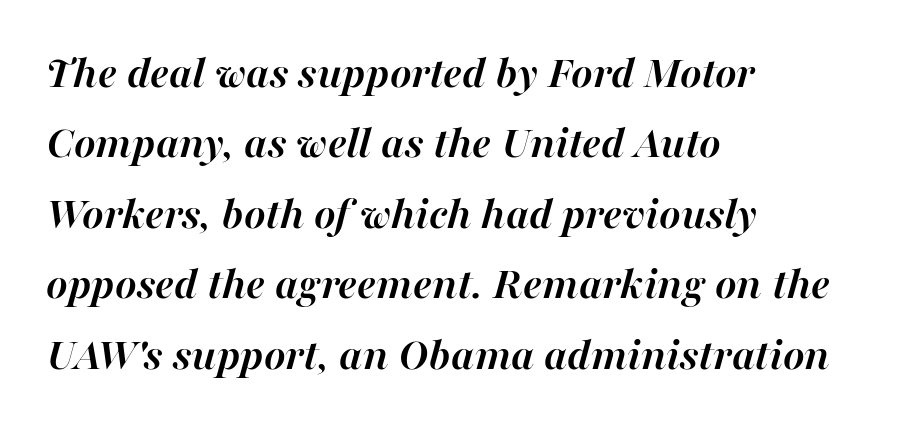
The passage shown is typed in a proportional face where columns would drift. You could call the tracking neutral — neither tight nor loose. Slant detected: the letters are inclined. Emphasis by weight is at full strength: bold.
